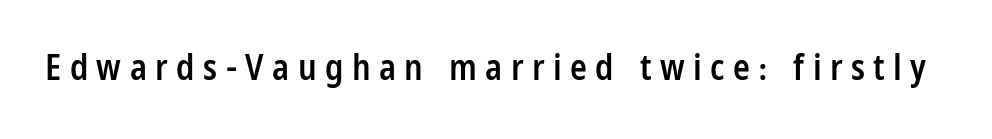
Are there feet on the stems? There aren't — it's a sans. Do the letters lean? They stand straight. Students, note that the glyphs here are deliberately spaced far apart. A bare baseline throughout the passage.
